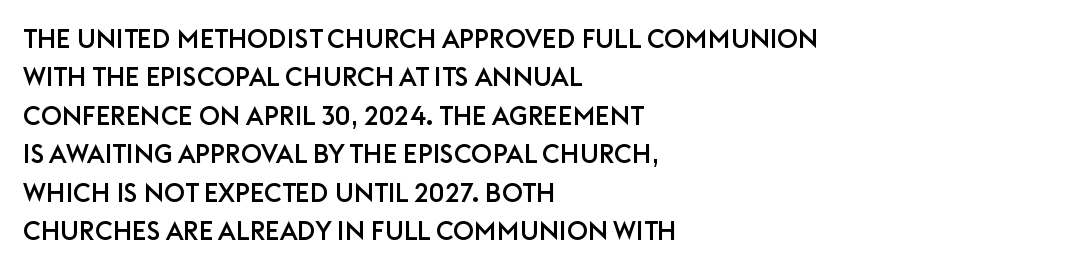
These lines keep a tight, regular rhythm from letter to letter. A student would call this left alignment; a typographer would say flush left, rag right. Descenders are the only things crossing below the line. Evenly set lines give the paragraph a standard silhouette. Ordinary non-slanted type is in use.
